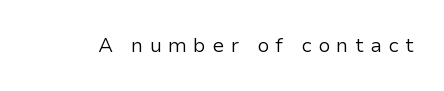
The image shows 20 px text type, upright; set unusually wide letter spacing (+0.31 em), not underlined.
